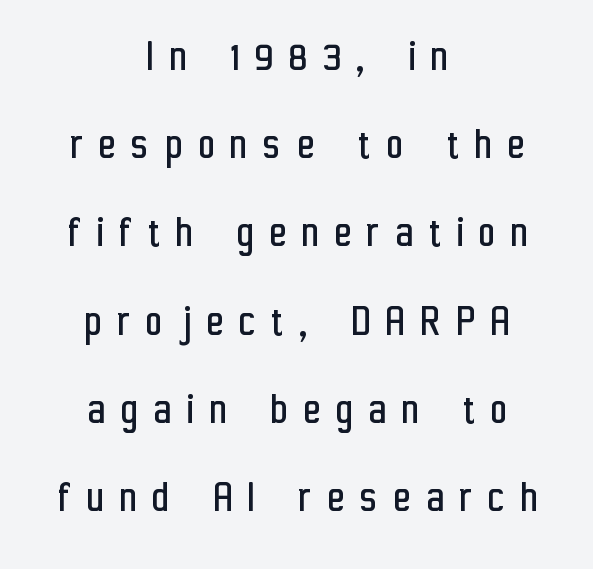
{"serif": "no", "italic": "no", "bold": "no", "weight": "regular", "width": "condensed", "stroke_contrast": "low", "x_height": "medium", "monospaced": "no", "underline": "no", "align": "center", "line_spacing": "loose", "line_spacing_ratio": 1.96, "letter_spacing": "wide", "letter_spacing_em": 0.36, "glyph_px": 45}
